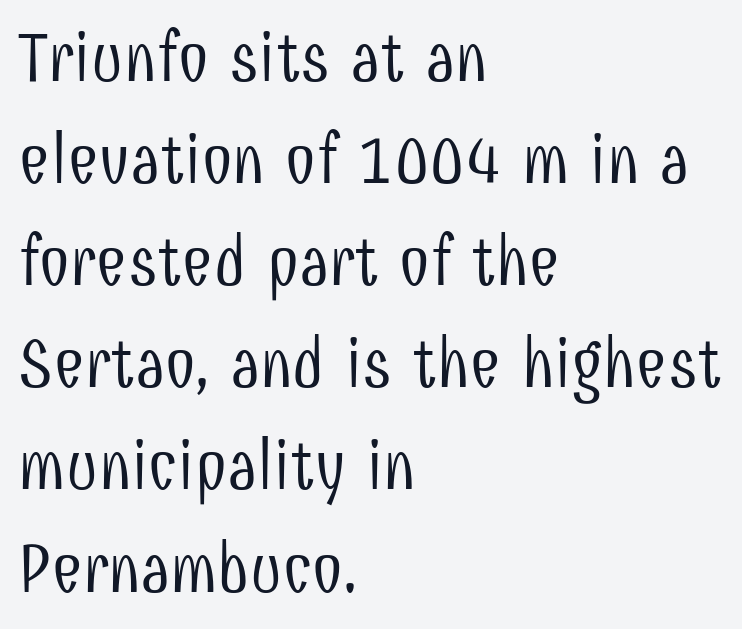
{"serif": "no", "italic": "no", "bold": "no", "weight": "light", "width": "condensed", "stroke_contrast": "low", "x_height": "medium", "monospaced": "no", "underline": "no", "align": "left", "line_spacing": "normal", "line_spacing_ratio": 1.48, "letter_spacing": "normal", "letter_spacing_em": 0.0, "glyph_px": 69}
